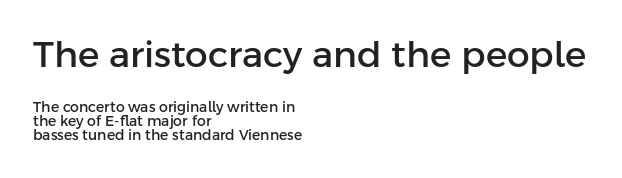
{"serif": "no", "italic": "no", "width": "normal", "stroke_contrast": "low", "x_height": "medium", "monospaced": "no", "underline": "no", "align": "left", "line_spacing": "tight", "line_spacing_ratio": 1.02, "letter_spacing": "normal", "letter_spacing_em": 0.0, "larger_block": "first", "size_ratio": 2.57, "glyph_px": 36}
